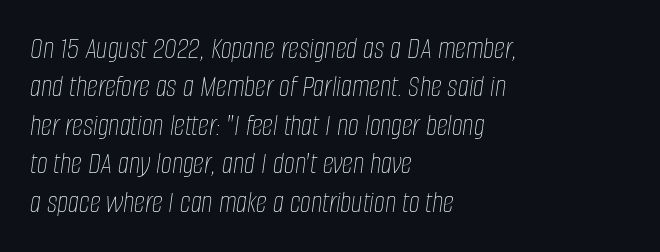
Here the designer chose a conventional face with non-uniform glyph widths. Bare-footed words on every line. Alignment: flush left. The letters sit at their default tracking, neither squeezed nor spread. Think standard paragraph weight, or any step lighter than that.
